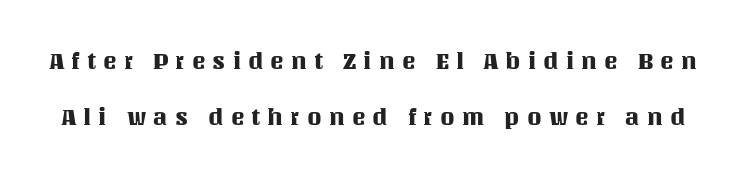
The image shows 23 px text type, upright; set loose line spacing (2.44x), unusually wide letter spacing (+0.31 em), not underlined.
